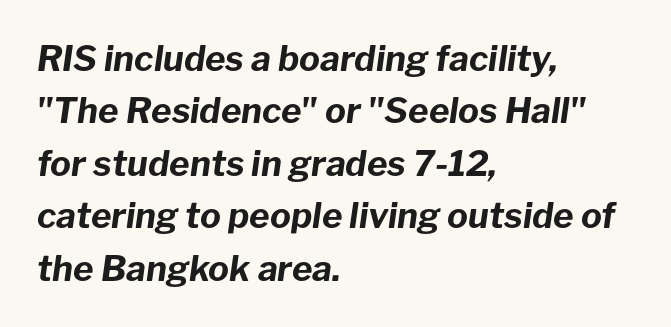
{"italic": "yes", "lean": "right", "slant_degrees": 8, "bold": "yes", "weight": "bold", "width": "normal", "stroke_contrast": "low", "x_height": "medium", "monospaced": "no", "underline": "no", "align": "left", "line_spacing": "normal", "line_spacing_ratio": 1.5, "letter_spacing": "normal", "letter_spacing_em": 0.0, "glyph_px": 35}
